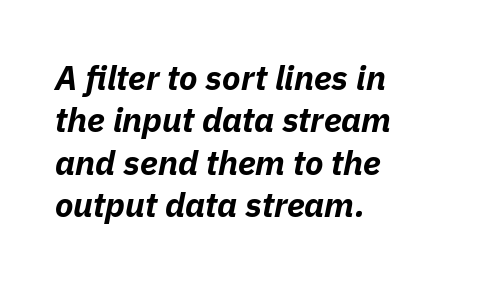
Q: Is the text bold? A: Yes.
Q: Is the text italic (slanted)? A: Yes, it leans right by about 11 degrees.
Q: Is the text underlined? A: No.
Q: How is the paragraph aligned? A: Left-aligned.
Q: Is the spacing between letters normal or unusually wide? A: Normal.
Q: Is the spacing between lines tight, normal or loose? A: Normal.
Q: Width (condensed, normal, or wide)? A: Normal.
Q: Stroke contrast? A: Low.
Q: x-height? A: Medium.
Q: Monospaced? A: No.
